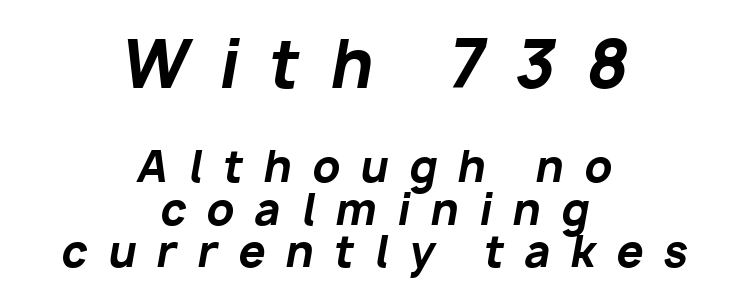
Q: Is the text bold? A: Yes.
Q: Is the text italic (slanted)? A: Yes, it leans right by about 10 degrees.
Q: Is the text underlined? A: No.
Q: How is the paragraph aligned? A: Centered.
Q: Is the spacing between letters normal or unusually wide? A: Unusually wide.
Q: Is the spacing between lines tight, normal or loose? A: Tight.
Q: Which block of text is set in a larger size, the first (top) or the second (bottom)? A: The first (top) one.
Q: Width (condensed, normal, or wide)? A: Normal.
Q: Stroke contrast? A: Low.
Q: x-height? A: Medium.
Q: Monospaced? A: No.
